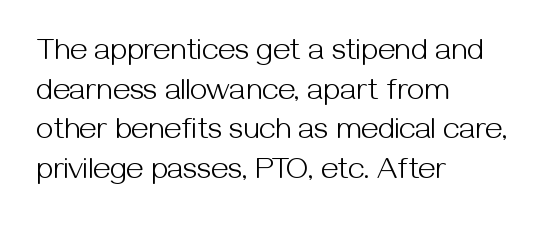
{"serif": "no", "italic": "no", "bold": "no", "weight": "light", "width": "normal", "stroke_contrast": "medium", "x_height": "medium", "monospaced": "no", "underline": "no", "align": "left", "line_spacing": "normal", "line_spacing_ratio": 1.28, "letter_spacing": "normal", "letter_spacing_em": 0.0, "glyph_px": 31}
